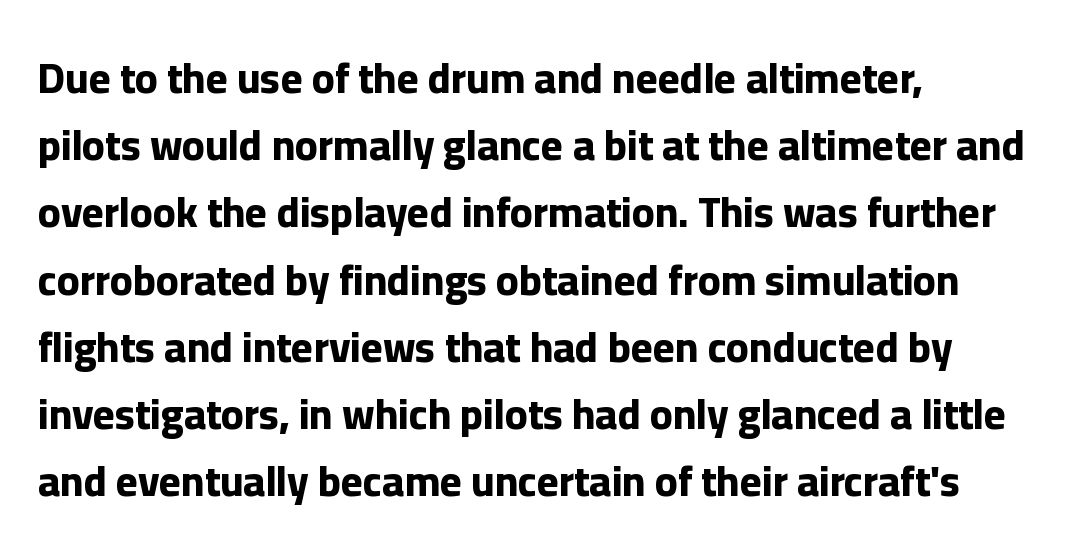
The zone under the glyphs is completely vacant. The horizontal fit of the characters is conventional and even. Line beginnings align vertically; line endings do not. These lines are rendered in a variable-pitch font. Serif or sans? Sans — the stroke terminals are bare.
